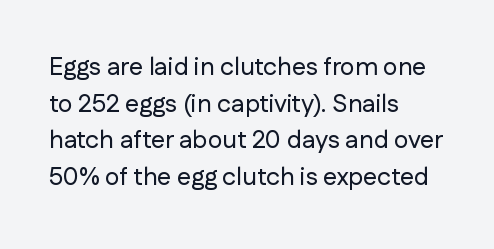
The letters stand straight up with perfectly vertical stems. The tracking reads as untouched default to a designer's eye. Vertical spacing — default. All the whitespace from short lines collects on the right. Bare-footed words on every line.
